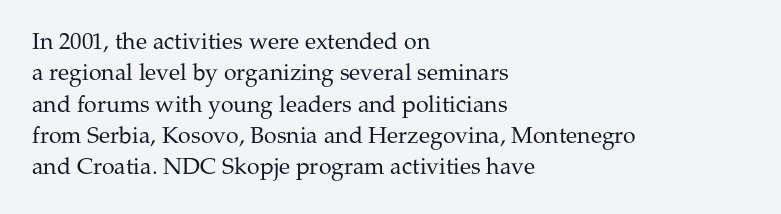
One glance says typical: line gaps are just what's usual. What stands out about the letter spacing? Nothing — it is the standard amount. This reads as an unemphasized weight, regular at the heaviest. The text block is weighted toward the left margin, trailing off unevenly rightward. Descender tails drop into unmarked territory. The specimen reads as upright at a glance.
